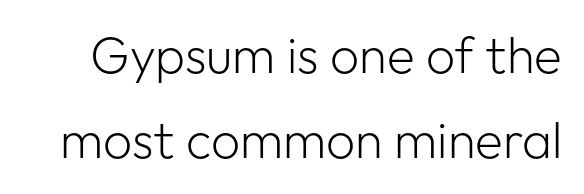
The image shows 51 px light sans-serif type, upright; set normal line spacing (1.66x), normal letter spacing, not underlined; low stroke contrast and a medium x-height.
